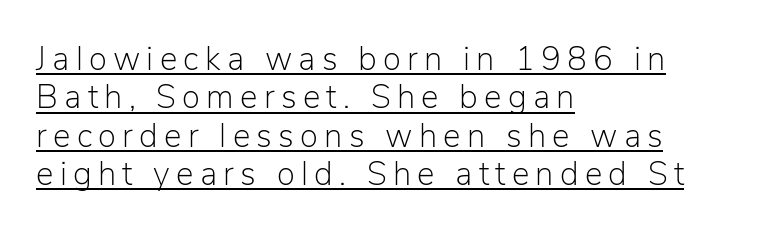
The image shows 33 px light sans-serif type, upright; set left-aligned, line spacing 1.16x, underlined; low stroke contrast and a medium x-height.
